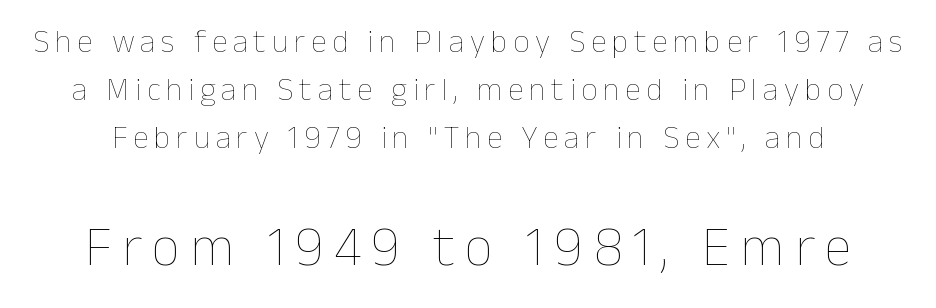
{"italic": "no", "bold": "no", "weight": "thin", "width": "normal", "stroke_contrast": "low", "x_height": "medium", "monospaced": "no", "underline": "no", "line_spacing": "normal", "line_spacing_ratio": 1.5, "larger_block": "second", "size_ratio": 1.75, "glyph_px": 56}
